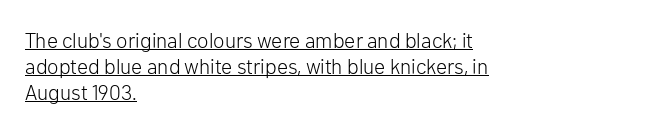
The image shows 21 px text type, upright; set left-aligned, normal line spacing (1.25x), normal letter spacing, underlined.
